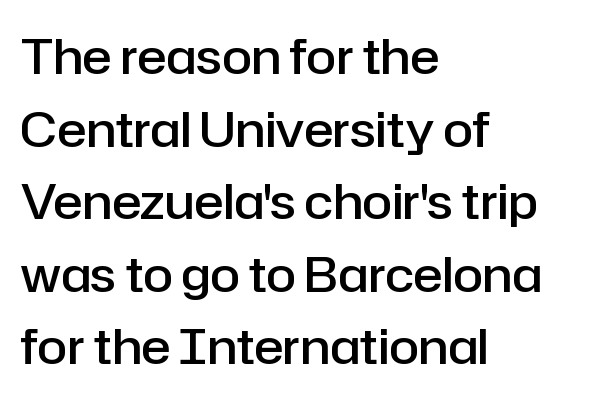
{"serif": "no", "italic": "no", "bold": "semi", "weight": "semibold", "width": "normal", "stroke_contrast": "low", "x_height": "medium", "monospaced": "no", "underline": "no", "align": "left", "line_spacing": "normal", "line_spacing_ratio": 1.48, "letter_spacing": "normal", "letter_spacing_em": 0.0, "glyph_px": 49}
